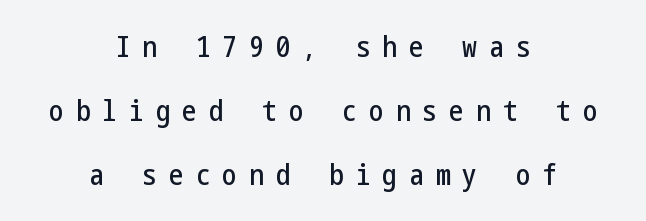
{"serif": "no", "italic": "no", "width": "condensed", "stroke_contrast": "low", "x_height": "medium", "underline": "no", "align": "center", "line_spacing": "loose", "line_spacing_ratio": 2.21, "letter_spacing": "wide", "letter_spacing_em": 0.42, "glyph_px": 29}
